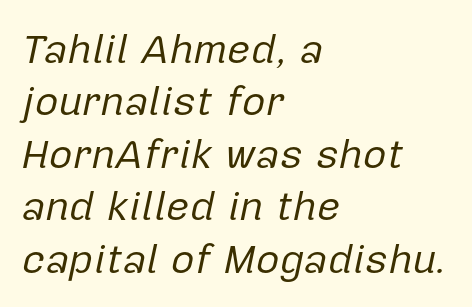
Q: Is the text bold? A: No.
Q: Is the text italic (slanted)? A: Yes, it leans right by about 12 degrees.
Q: Is the text underlined? A: No.
Q: How is the paragraph aligned? A: Left-aligned.
Q: Is the spacing between letters normal or unusually wide? A: Normal.
Q: Is the spacing between lines tight, normal or loose? A: Normal.
Q: Width (condensed, normal, or wide)? A: Normal.
Q: Stroke contrast? A: Low.
Q: x-height? A: Medium.
Q: Monospaced? A: No.
